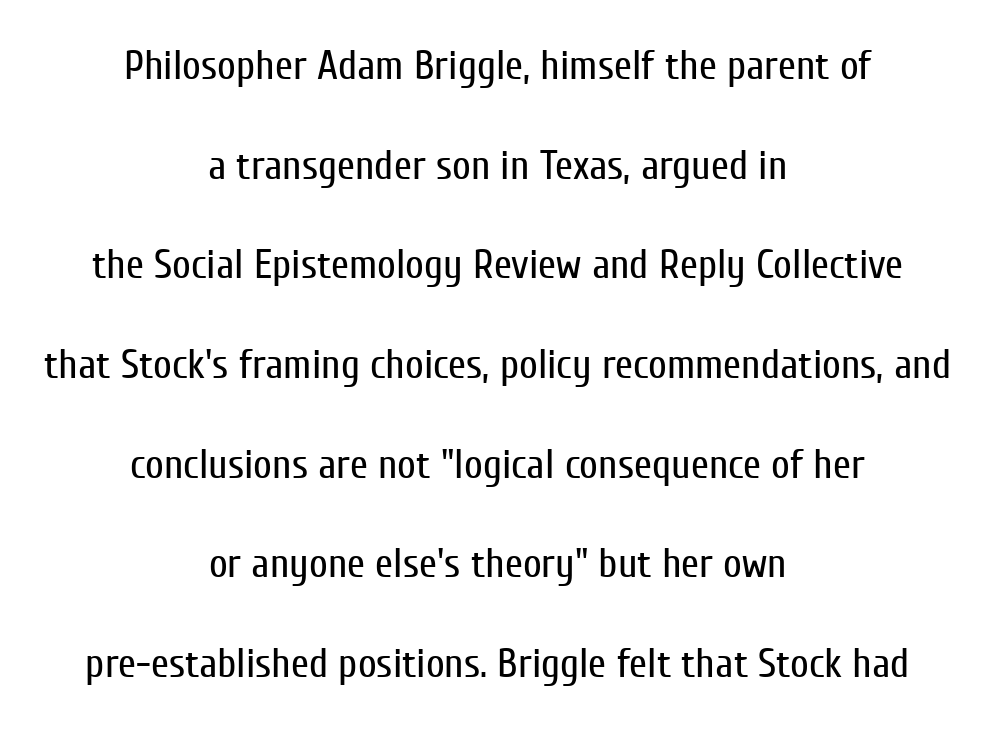
Is this a heavy cut? Hardly; it is regular or lighter. Words appear dense and cohesive because spacing is normal. The passage is arranged like a title page — every line centered. This sample has the flowing, uneven cadence of proportional lettering.
